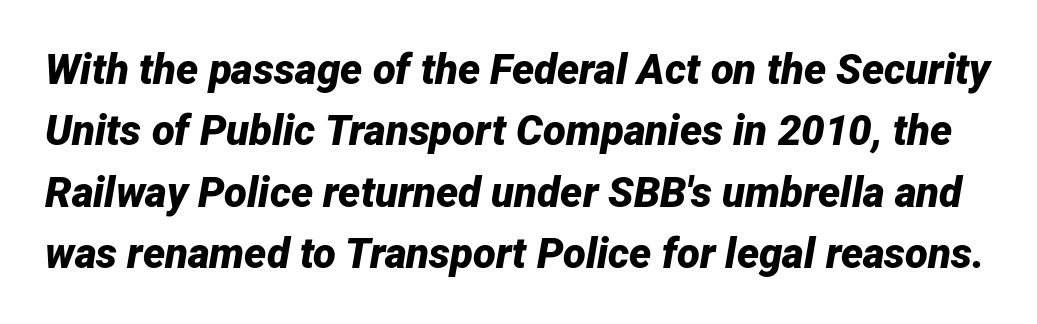
{"italic": "yes", "lean": "right", "slant_degrees": 12, "bold": "yes", "weight": "bold", "width": "normal", "stroke_contrast": "low", "x_height": "medium", "monospaced": "no", "underline": "no", "line_spacing": "normal", "line_spacing_ratio": 1.46, "letter_spacing": "normal", "letter_spacing_em": 0.0, "glyph_px": 42}
